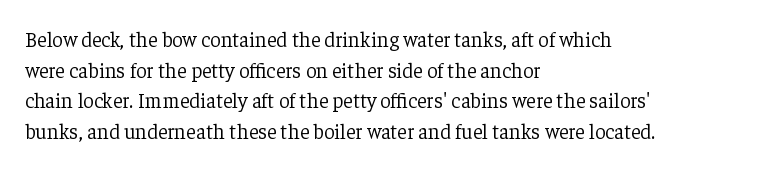
The image shows 21 px text type, upright; set left-aligned, normal line spacing (1.46x), normal letter spacing, not underlined.
